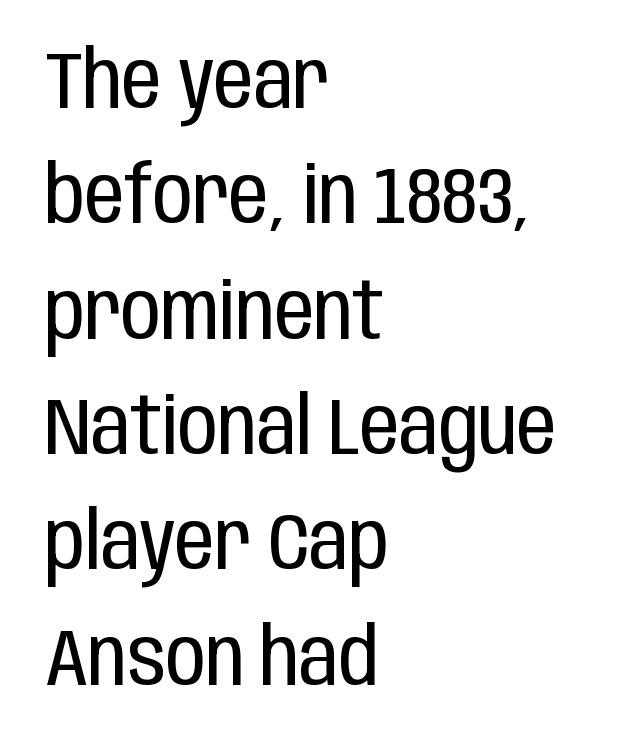
Underline: absent. It's the straight-up-and-down kind of type. The lines in this sample share a left origin and differ only in where they stop. If you measured baseline to baseline, you'd find a middling distance. Does extra space separate the letters? No, they use regular spacing.
